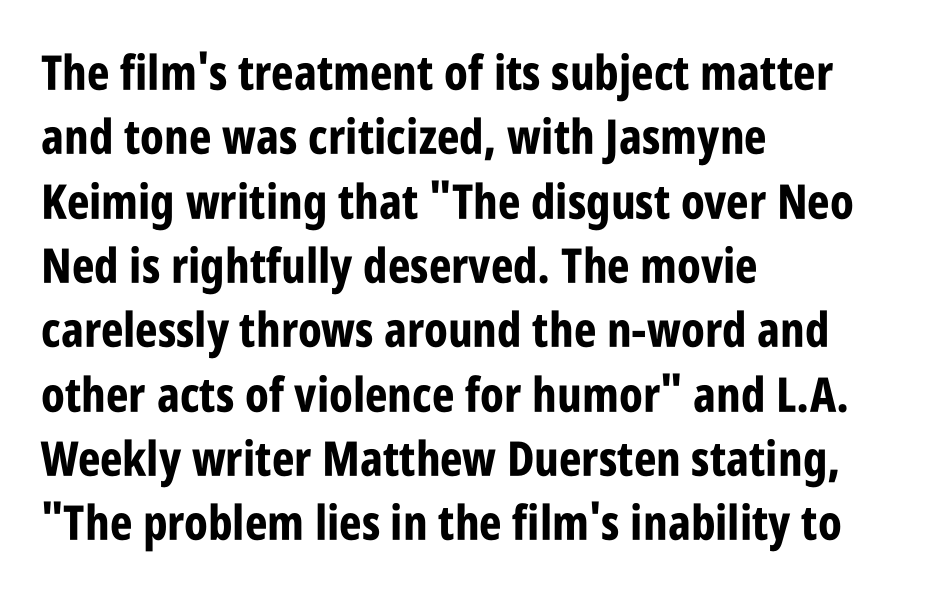
The image shows 48 px bold, condensed sans-serif type, upright; set left-aligned, normal line spacing (1.34x), normal letter spacing, not underlined; low stroke contrast and a large x-height.
